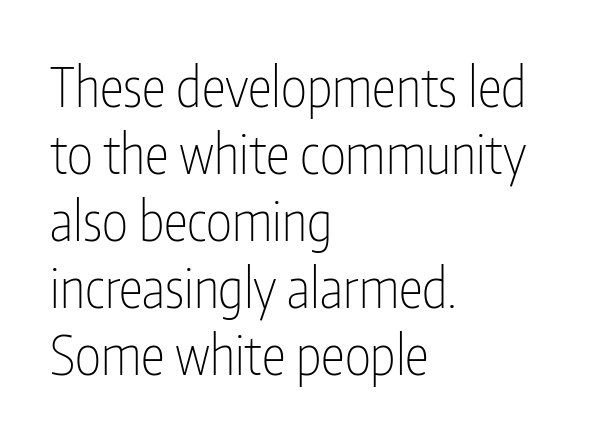
Every row of glyphs begins at an identical x-position on the left. Note the varied advance widths — an 'i' is clearly narrower than an 'm'. Students, note that the glyphs here touch the page at normal intervals. Are there feet on the stems? There aren't — it's a sans. Quick note: underline off.
